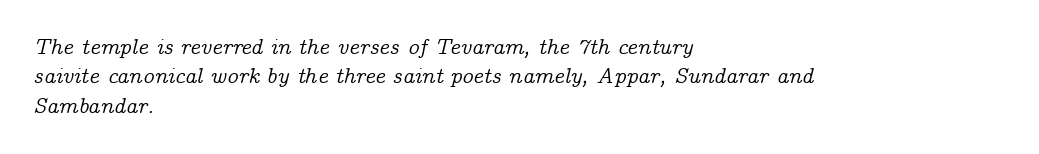
This sample uses an oblique cut, with every glyph tilted off the vertical. If you measured baseline to baseline, you'd find a middling distance. Nobody touched the tracking dial on this one. Lines of text with bare space underneath. Short and long lines alike share a common starting point at left.
